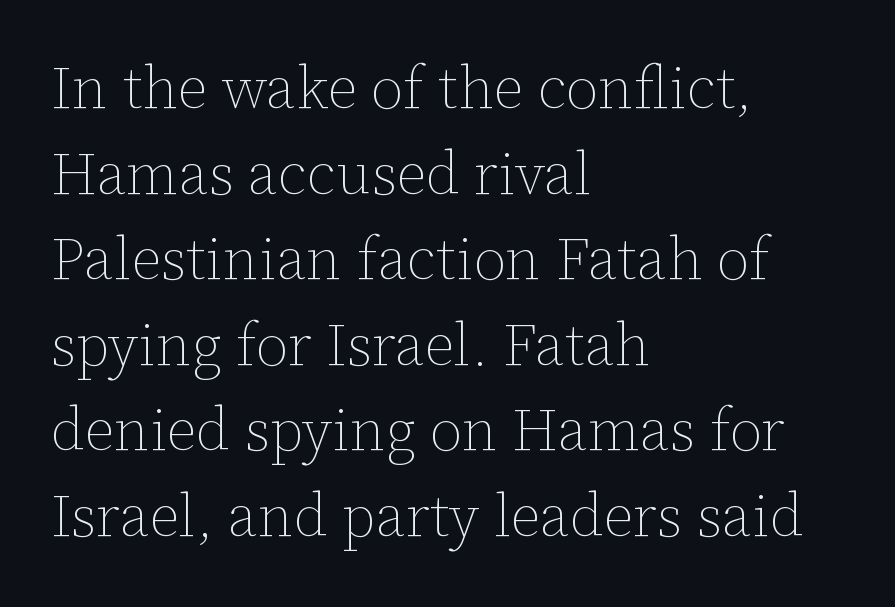
The image shows 59 px thin type, upright; set left-aligned, normal line spacing (1.45x), normal letter spacing, not underlined; low stroke contrast and a medium x-height.
